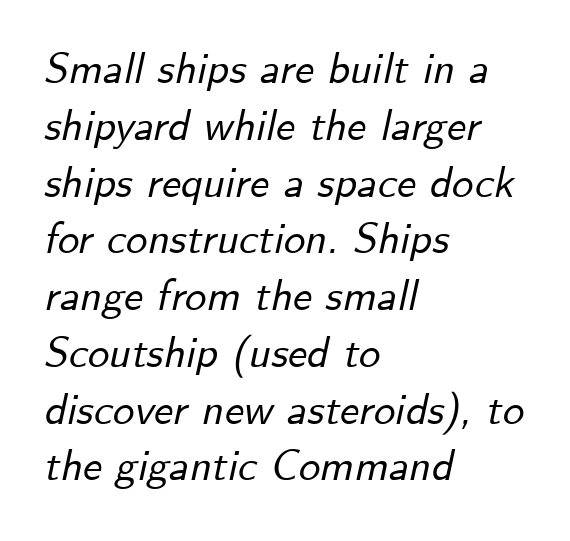
Beneath every word, the page is bare. Slant detected: the letters are inclined. Every row of glyphs begins at an identical x-position on the left. The rendering uses natural spacing where letterforms have individual widths.
